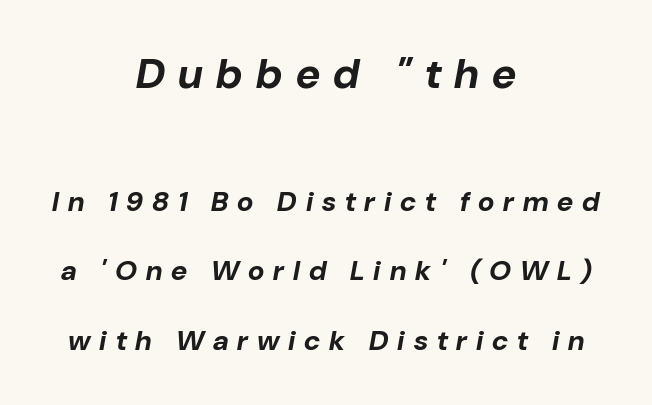
Q: Is the text bold? A: Yes.
Q: Is the text italic (slanted)? A: Yes, it leans right by about 10 degrees.
Q: Is the text underlined? A: No.
Q: How is the paragraph aligned? A: Centered.
Q: Is the spacing between letters normal or unusually wide? A: Unusually wide.
Q: Is the spacing between lines tight, normal or loose? A: Loose.
Q: Which block of text is set in a larger size, the first (top) or the second (bottom)? A: The first (top) one.
Q: Width (condensed, normal, or wide)? A: Normal.
Q: Stroke contrast? A: Low.
Q: x-height? A: Medium.
Q: Monospaced? A: No.
